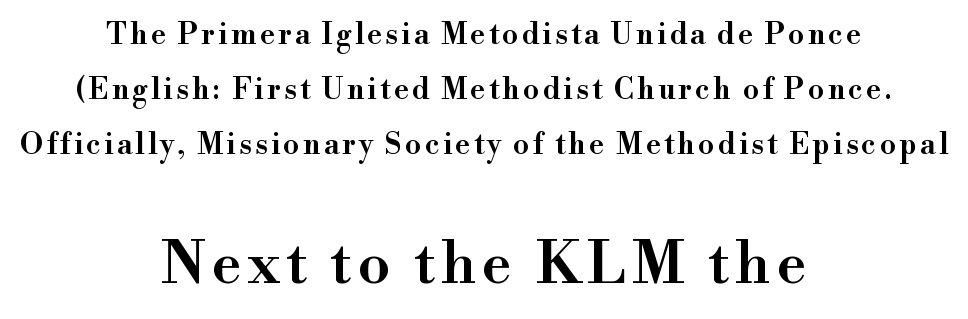
{"serif": "yes", "italic": "no", "bold": "semi", "weight": "semibold", "width": "normal", "stroke_contrast": "high", "x_height": "small", "monospaced": "no", "underline": "no", "align": "center", "line_spacing": "loose", "line_spacing_ratio": 1.9, "larger_block": "second", "size_ratio": 2.0, "glyph_px": 58}
